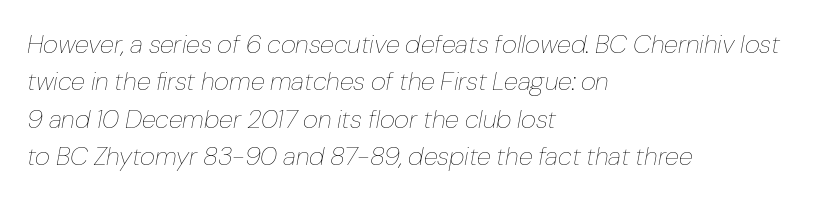
Default kerning and tracking; the words read as compact shapes. Caption: multi-line text, flush left, ragged right. The leading is moderate, giving the passage an even texture. Each row of text sits above clean, open space.
